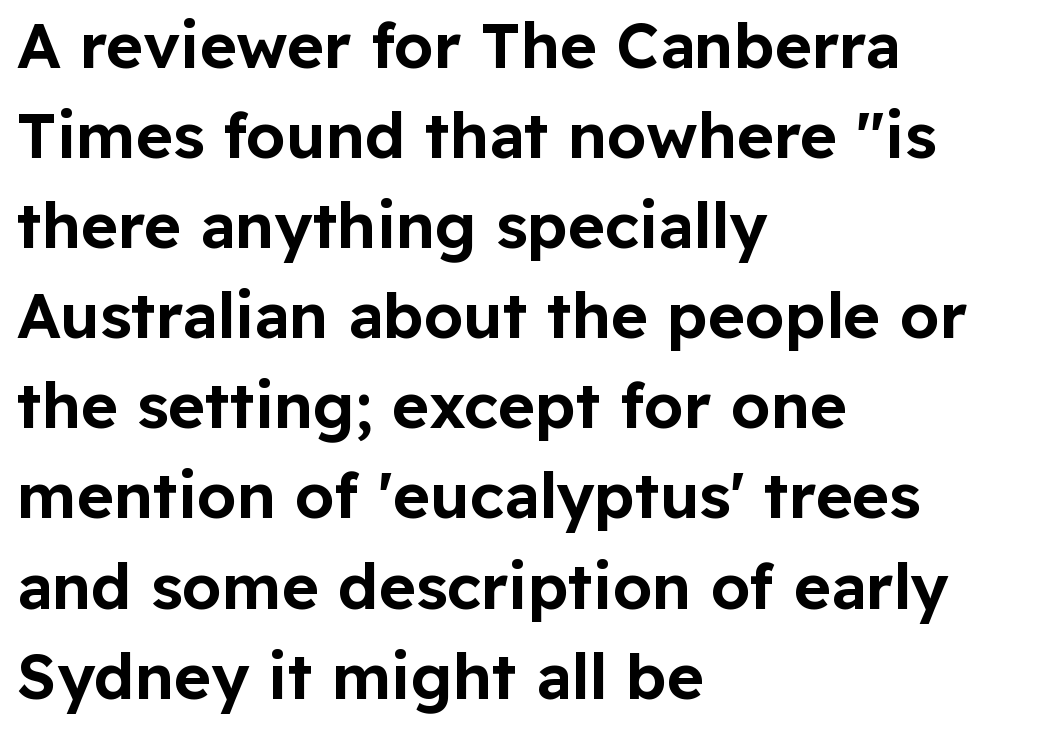
{"serif": "no", "italic": "no", "width": "normal", "stroke_contrast": "low", "x_height": "medium", "monospaced": "no", "underline": "no", "align": "left", "line_spacing": "normal", "line_spacing_ratio": 1.43, "letter_spacing": "normal", "letter_spacing_em": 0.0, "glyph_px": 63}
